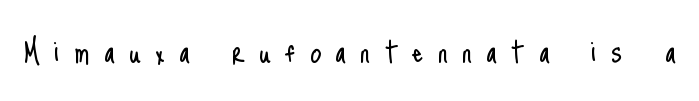
The image shows 36 px light, condensed sans-serif type, upright; set unusually wide letter spacing (+0.4 em), not underlined; low stroke contrast and a small x-height.
